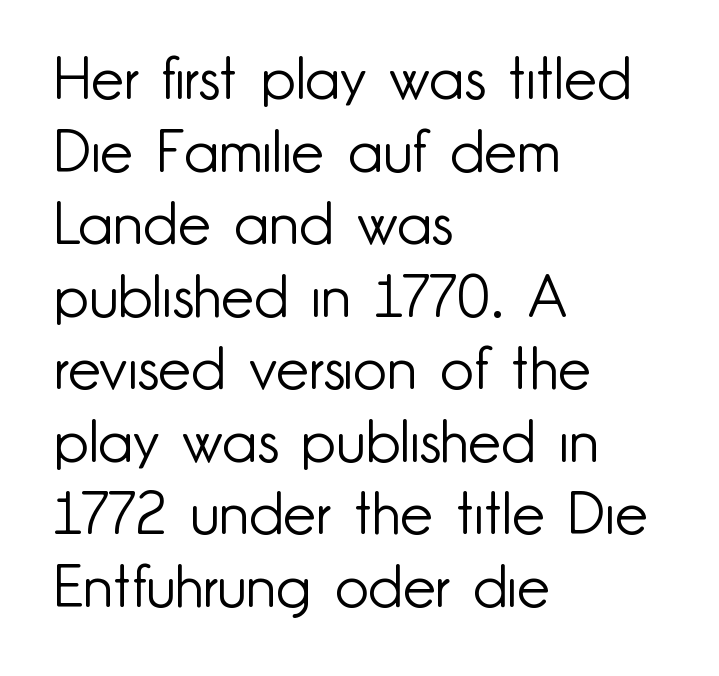
Q: Is the text bold? A: No.
Q: Is the text italic (slanted)? A: No, it is upright.
Q: Is the typeface a serif or a sans-serif typeface? A: Sans-serif.
Q: Is the text underlined? A: No.
Q: How is the paragraph aligned? A: Left-aligned.
Q: Is the spacing between letters normal or unusually wide? A: Normal.
Q: Width (condensed, normal, or wide)? A: Normal.
Q: Stroke contrast? A: Low.
Q: x-height? A: Small.
Q: Monospaced? A: No.
